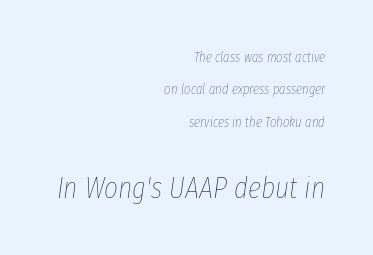
{"italic": "yes", "lean": "right", "slant_degrees": 8, "bold": "no", "weight": "thin", "width": "condensed", "stroke_contrast": "low", "x_height": "medium", "monospaced": "no", "underline": "no", "align": "right", "line_spacing": "loose", "line_spacing_ratio": 2.31, "letter_spacing": "normal", "letter_spacing_em": 0.0, "larger_block": "second", "size_ratio": 2.14, "glyph_px": 30}
